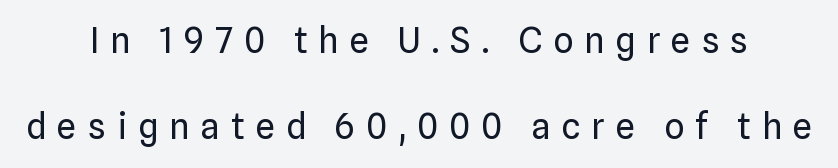
Q: Is the text bold? A: No.
Q: Is the text italic (slanted)? A: No, it is upright.
Q: Is the typeface a serif or a sans-serif typeface? A: Sans-serif.
Q: Is the text underlined? A: No.
Q: How is the paragraph aligned? A: Centered.
Q: Is the spacing between letters normal or unusually wide? A: Unusually wide.
Q: Is the spacing between lines tight, normal or loose? A: Loose.
Q: Width (condensed, normal, or wide)? A: Normal.
Q: Stroke contrast? A: Low.
Q: x-height? A: Medium.
Q: Monospaced? A: No.
